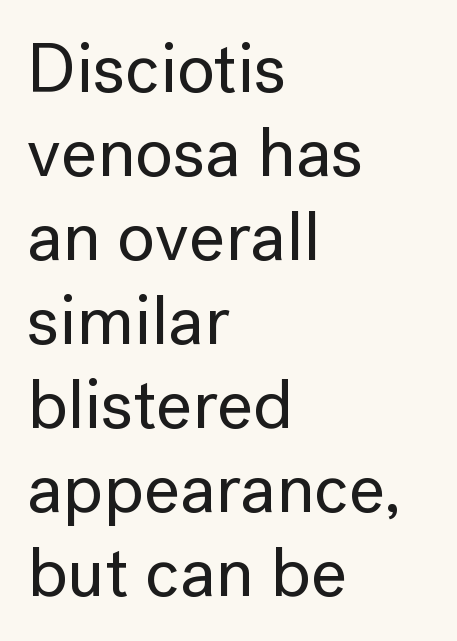
Ascenders rise straight up at ninety degrees. This sample uses a sans-serif face. The paragraph shown leans on its left margin. Is the letter spacing exaggerated? No — it looks like the ordinary default.
